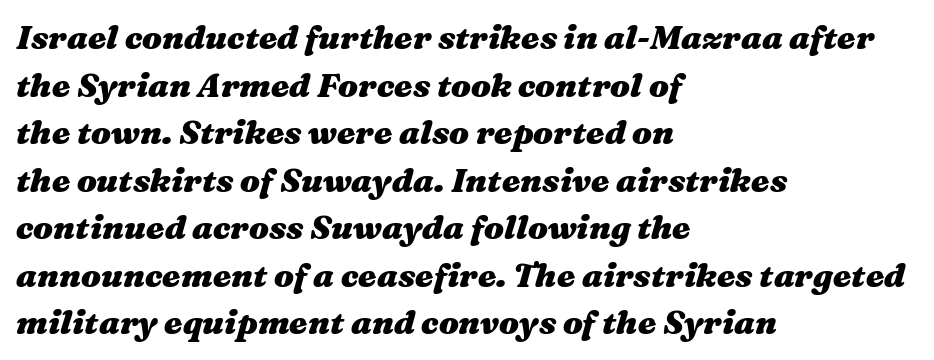
Q: Is the text bold? A: Yes.
Q: Is the text italic (slanted)? A: Yes, it leans right by about 16 degrees.
Q: Is the text underlined? A: No.
Q: How is the paragraph aligned? A: Left-aligned.
Q: Is the spacing between letters normal or unusually wide? A: Normal.
Q: Is the spacing between lines tight, normal or loose? A: Normal.
Q: Width (condensed, normal, or wide)? A: Wide.
Q: Stroke contrast? A: Medium.
Q: x-height? A: Medium.
Q: Monospaced? A: No.
